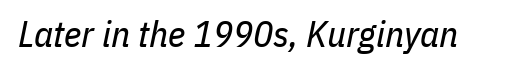
The image shows 37 px regular-weight, condensed type, italic (leaning right); set normal letter spacing, not underlined; low stroke contrast and a medium x-height.
